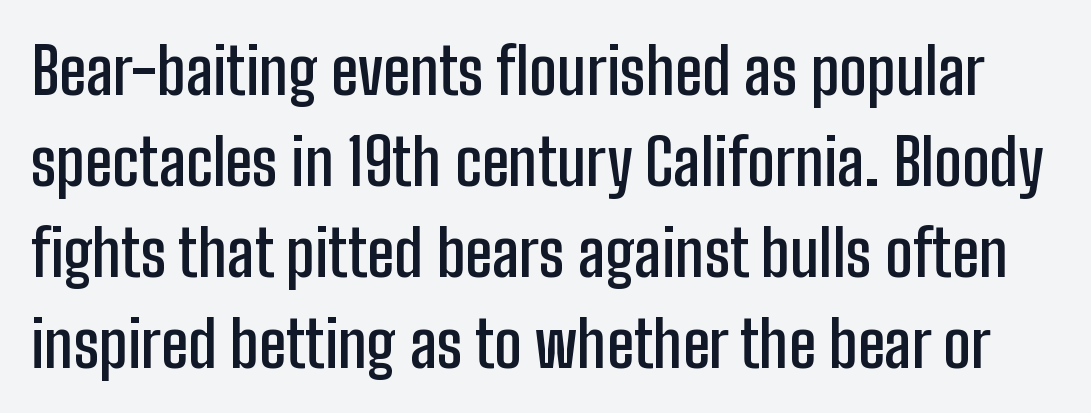
Q: Is the text bold? A: Semi-bold.
Q: Is the text italic (slanted)? A: No, it is upright.
Q: Is the typeface a serif or a sans-serif typeface? A: Sans-serif.
Q: Is the text underlined? A: No.
Q: Is the spacing between letters normal or unusually wide? A: Normal.
Q: Is the spacing between lines tight, normal or loose? A: Normal.
Q: Width (condensed, normal, or wide)? A: Condensed.
Q: Stroke contrast? A: Low.
Q: x-height? A: Medium.
Q: Monospaced? A: No.
